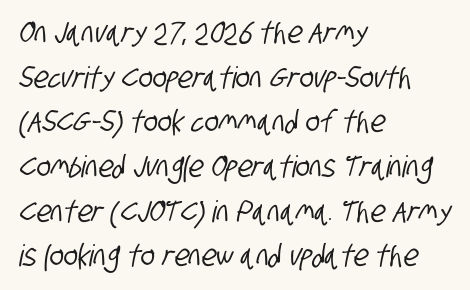
Q: Is the typeface a serif or a sans-serif typeface? A: Sans-serif.
Q: Is the text underlined? A: No.
Q: How is the paragraph aligned? A: Left-aligned.
Q: Is the spacing between letters normal or unusually wide? A: Normal.
Q: Is the spacing between lines tight, normal or loose? A: Normal.
Q: Width (condensed, normal, or wide)? A: Condensed.
Q: Stroke contrast? A: Low.
Q: x-height? A: Large.
Q: Monospaced? A: No.
